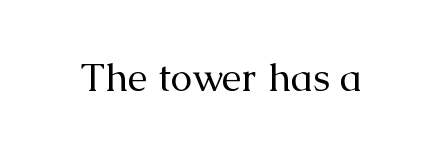
{"serif": "yes", "italic": "no", "bold": "no", "weight": "regular", "width": "normal", "stroke_contrast": "medium", "x_height": "medium", "monospaced": "no", "underline": "no", "letter_spacing": "normal", "letter_spacing_em": 0.0, "glyph_px": 39}
